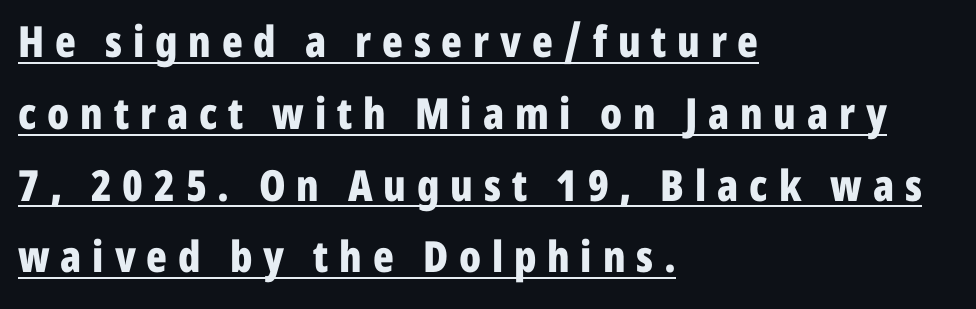
Q: Is the text bold? A: Yes.
Q: Is the text italic (slanted)? A: No, it is upright.
Q: Is the typeface a serif or a sans-serif typeface? A: Sans-serif.
Q: Is the text underlined? A: Yes.
Q: How is the paragraph aligned? A: Left-aligned.
Q: Is the spacing between letters normal or unusually wide? A: Unusually wide.
Q: Is the spacing between lines tight, normal or loose? A: Normal.
Q: Width (condensed, normal, or wide)? A: Condensed.
Q: Stroke contrast? A: Low.
Q: x-height? A: Medium.
Q: Monospaced? A: No.
